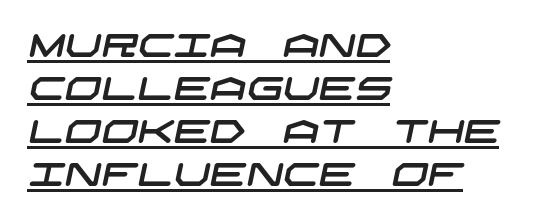
The image shows 32 px wide sans-serif type; set left-aligned, normal line spacing (1.34x), normal letter spacing, underlined; low stroke contrast and a large x-height.
